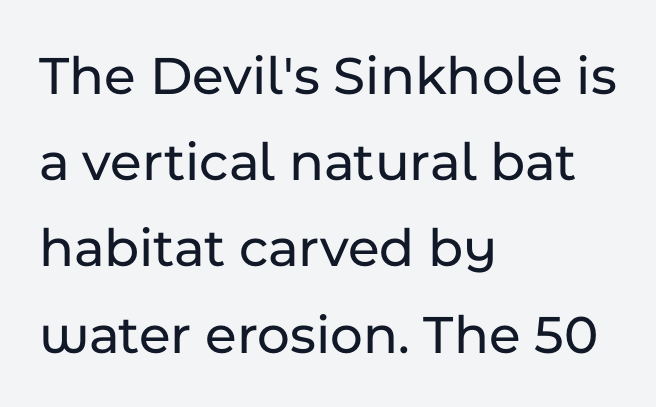
Q: Is the text italic (slanted)? A: No, it is upright.
Q: Is the typeface a serif or a sans-serif typeface? A: Sans-serif.
Q: Is the text underlined? A: No.
Q: How is the paragraph aligned? A: Left-aligned.
Q: Is the spacing between letters normal or unusually wide? A: Normal.
Q: Is the spacing between lines tight, normal or loose? A: Normal.
Q: Width (condensed, normal, or wide)? A: Normal.
Q: Stroke contrast? A: Low.
Q: x-height? A: Medium.
Q: Monospaced? A: No.
